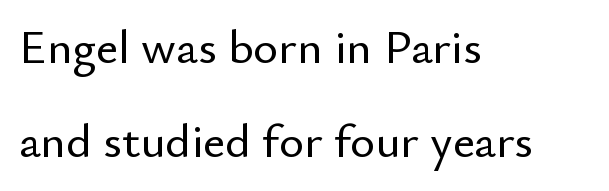
Q: Is the text italic (slanted)? A: No, it is upright.
Q: Is the typeface a serif or a sans-serif typeface? A: Sans-serif.
Q: Is the text underlined? A: No.
Q: How is the paragraph aligned? A: Left-aligned.
Q: Is the spacing between letters normal or unusually wide? A: Normal.
Q: Is the spacing between lines tight, normal or loose? A: Loose.
Q: Width (condensed, normal, or wide)? A: Normal.
Q: Stroke contrast? A: Low.
Q: x-height? A: Small.
Q: Monospaced? A: No.
